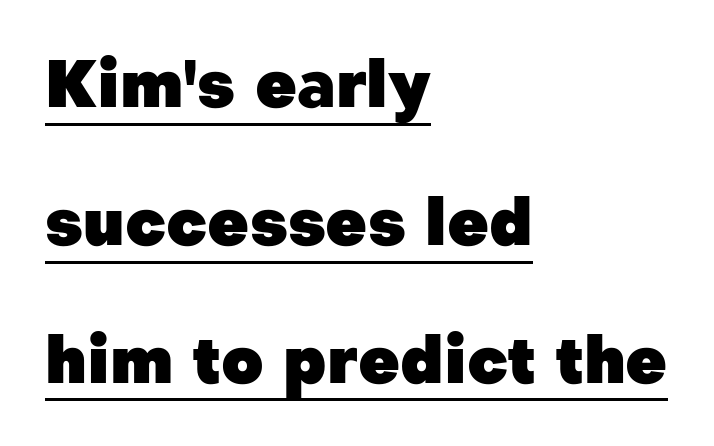
Its strokes are broad and dark, the hallmark of bold type. Vertical spacing — loose. I'd call this a sans setting — the letters go barefoot. The horizontal fit of the characters is conventional and even.
